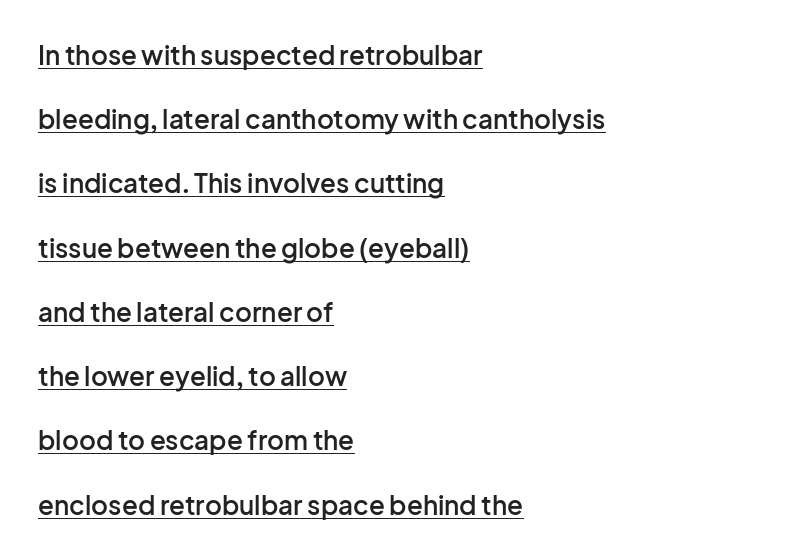
Q: Is the text bold? A: Semi-bold.
Q: Is the text italic (slanted)? A: No, it is upright.
Q: Is the text underlined? A: Yes.
Q: How is the paragraph aligned? A: Left-aligned.
Q: Is the spacing between letters normal or unusually wide? A: Normal.
Q: Is the spacing between lines tight, normal or loose? A: Loose.
